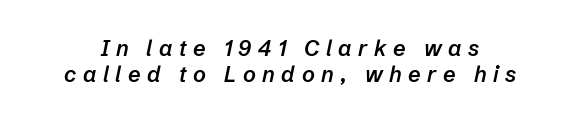
Q: Is the text bold? A: Semi-bold.
Q: Is the text italic (slanted)? A: Yes, it leans right by about 12 degrees.
Q: Is the text underlined? A: No.
Q: Is the spacing between letters normal or unusually wide? A: Unusually wide.
